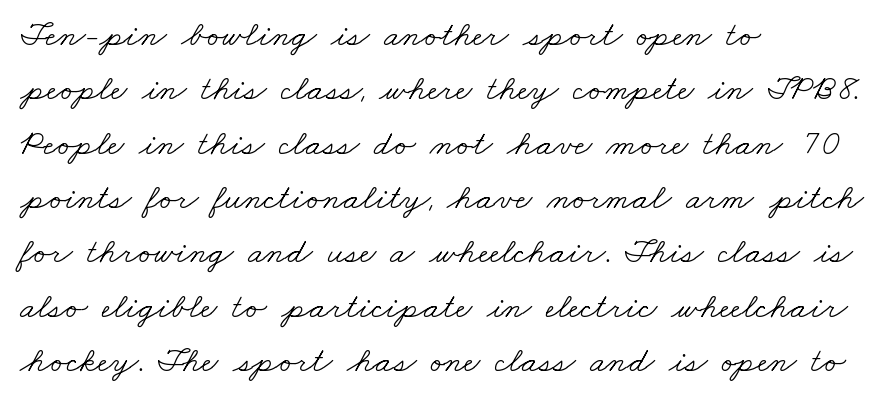
Q: Is the text bold? A: No.
Q: Is the typeface a serif or a sans-serif typeface? A: Serif.
Q: Is the text underlined? A: No.
Q: How is the paragraph aligned? A: Left-aligned.
Q: Is the spacing between letters normal or unusually wide? A: Normal.
Q: Is the spacing between lines tight, normal or loose? A: Normal.
Q: Width (condensed, normal, or wide)? A: Wide.
Q: Stroke contrast? A: Low.
Q: x-height? A: Small.
Q: Monospaced? A: No.
